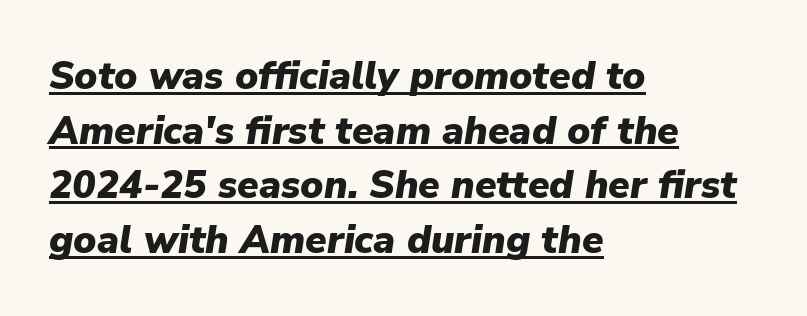
{"italic": "yes", "lean": "right", "slant_degrees": 9, "bold": "yes", "weight": "heavy", "width": "normal", "stroke_contrast": "low", "x_height": "medium", "monospaced": "no", "underline": "yes", "align": "left", "line_spacing": "normal", "line_spacing_ratio": 1.4, "letter_spacing": "normal", "letter_spacing_em": 0.0, "glyph_px": 39}
